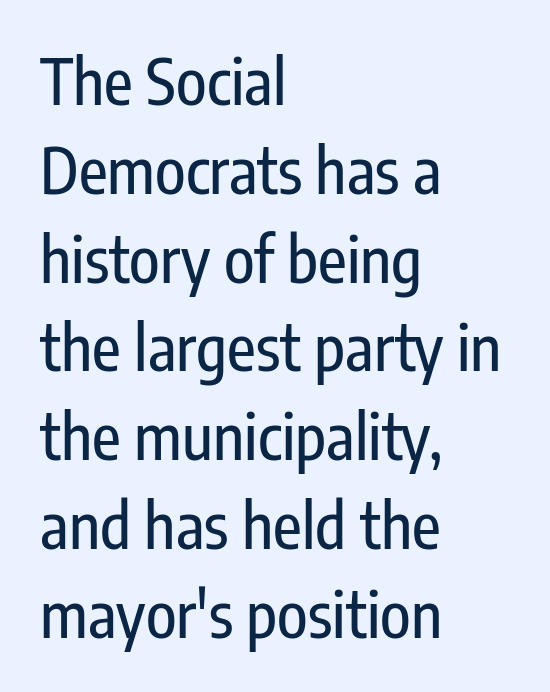
The image shows 63 px condensed sans-serif type, upright; set left-aligned, normal line spacing (1.41x), normal letter spacing, not underlined; low stroke contrast and a medium x-height.
